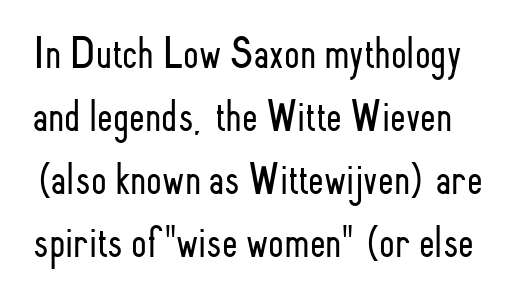
These lines are rendered in a variable-pitch font. Glance below the letters and you will spot only blank space. The rendering shows plain stroke endings on the letterforms — a sans-serif design. Inter-character spacing is left at the font's built-in metrics.
